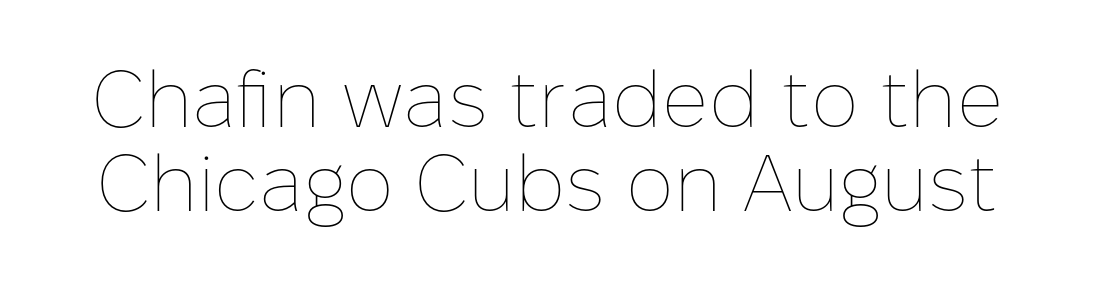
{"italic": "no", "bold": "no", "weight": "thin", "width": "normal", "stroke_contrast": "low", "x_height": "medium", "monospaced": "no", "underline": "no", "line_spacing": "tight", "line_spacing_ratio": 1.05, "letter_spacing": "normal", "letter_spacing_em": 0.0, "glyph_px": 80}
